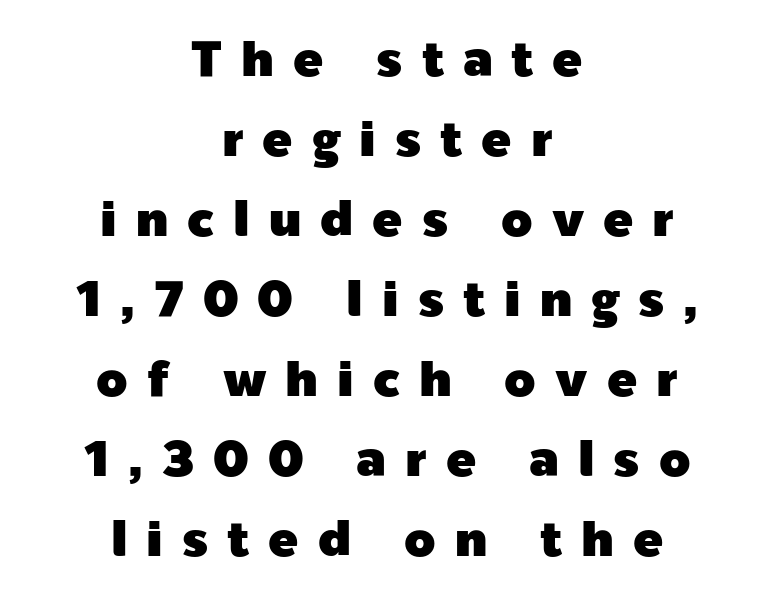
The image shows 50 px sans-serif type, upright; set centered, normal line spacing (1.6x), unusually wide letter spacing (+0.38 em), not underlined; a medium x-height.
